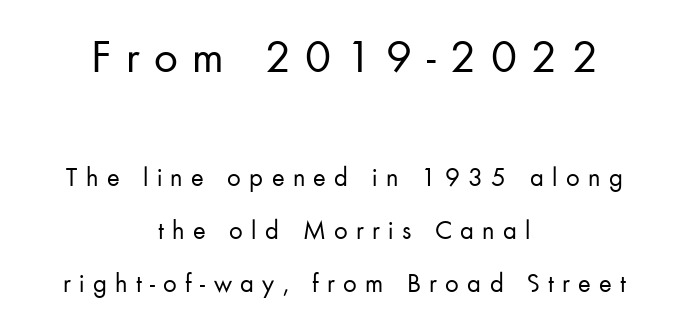
The image shows 47 px regular-weight sans-serif type, upright; set centered, loose line spacing (1.95x), unusually wide letter spacing (+0.31 em), not underlined; the first (top) block is 1.74x larger; low stroke contrast and a small x-height.
